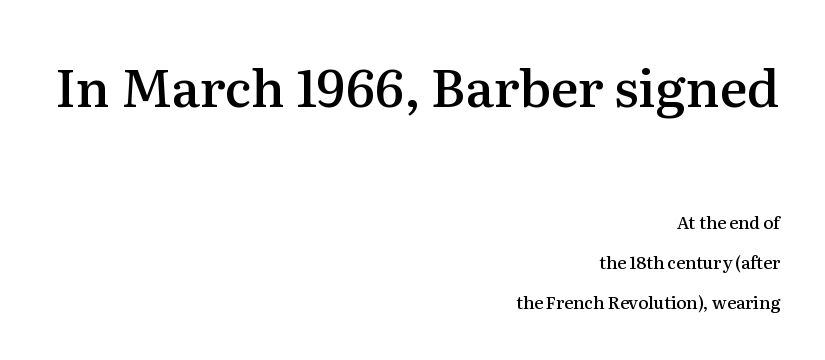
The image shows 52 px semibold serif type, upright; set right-aligned, loose line spacing (2.34x), normal letter spacing, not underlined; the first (top) block is 3.06x larger; medium stroke contrast and a medium x-height.
